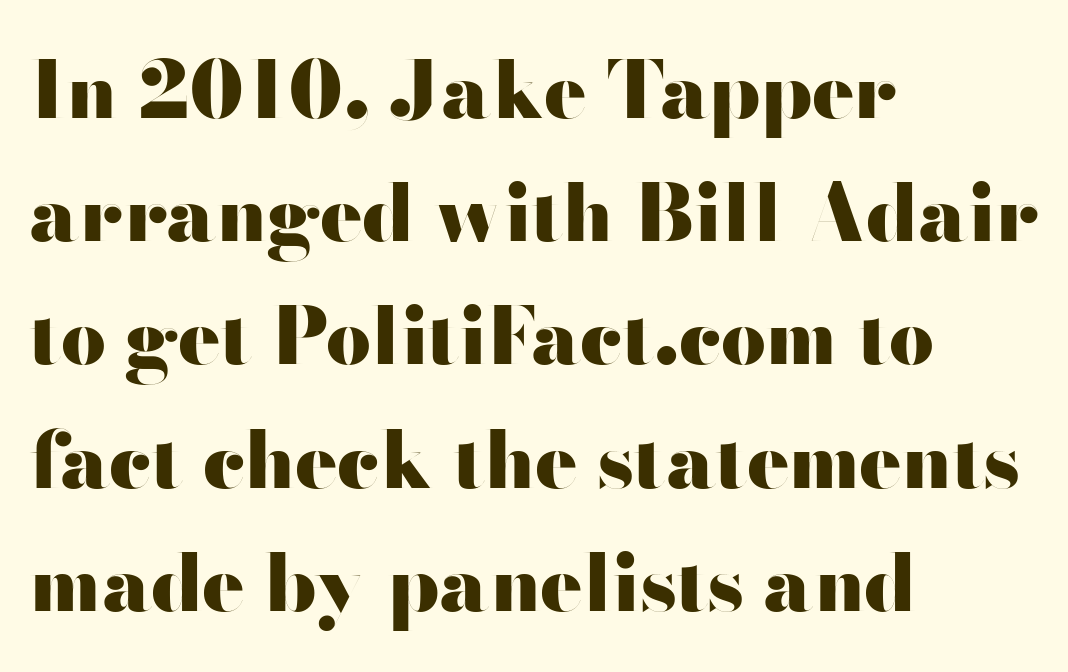
Q: Is the text bold? A: Yes.
Q: Is the text italic (slanted)? A: No, it is upright.
Q: Is the typeface a serif or a sans-serif typeface? A: Serif.
Q: Is the text underlined? A: No.
Q: How is the paragraph aligned? A: Left-aligned.
Q: Is the spacing between letters normal or unusually wide? A: Normal.
Q: Is the spacing between lines tight, normal or loose? A: Normal.
Q: Width (condensed, normal, or wide)? A: Wide.
Q: Stroke contrast? A: High.
Q: x-height? A: Small.
Q: Monospaced? A: No.
